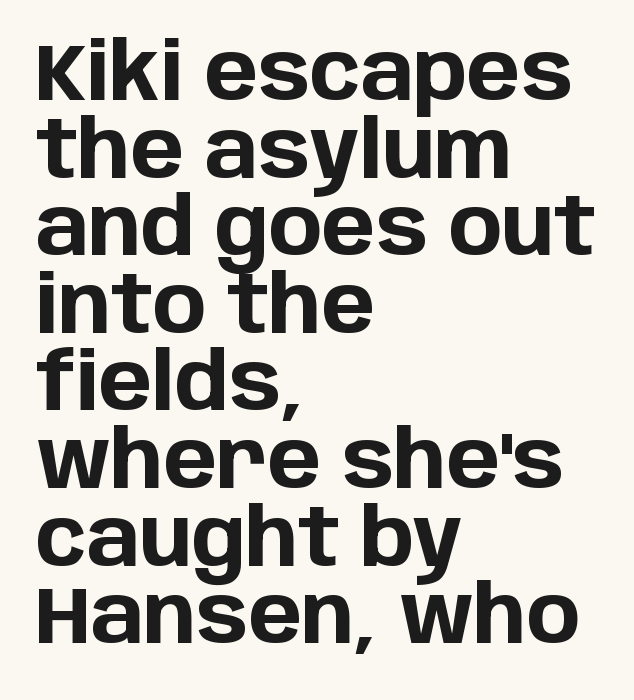
Compared with a centered layout, this one pins lines to the left instead. As a designer I'd log this as weight 700, bold. A typesetter would call this zero additional tracking. Words float on clear page, feet unadorned. You can tell from the bare stems that sans-serif type was used.
